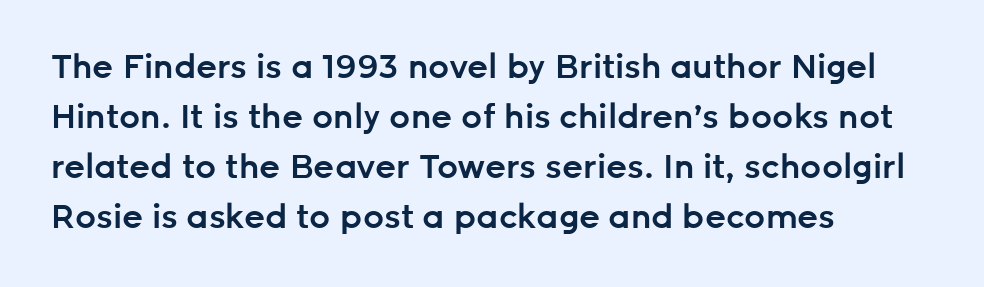
{"serif": "no", "italic": "no", "bold": "semi", "weight": "semibold", "width": "normal", "stroke_contrast": "low", "x_height": "medium", "monospaced": "no", "underline": "no", "align": "left", "line_spacing": "normal", "line_spacing_ratio": 1.52, "letter_spacing": "normal", "letter_spacing_em": 0.0, "glyph_px": 33}
